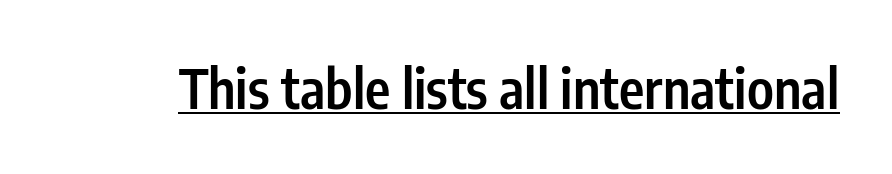
{"serif": "no", "italic": "no", "bold": "semi", "weight": "semibold", "width": "condensed", "stroke_contrast": "low", "x_height": "medium", "monospaced": "no", "underline": "yes", "letter_spacing": "normal", "letter_spacing_em": 0.0, "glyph_px": 54}
